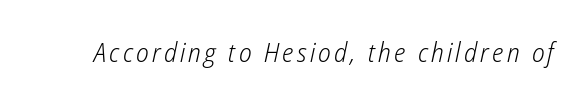
You can tell it's italic because the verticals aren't actually vertical. Lines of text with bare space underneath. The letters look calm and open, with moderate or lighter stems.
